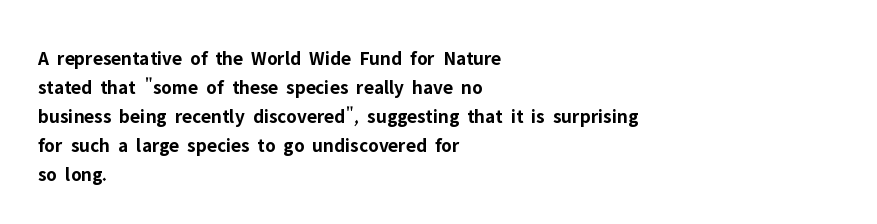
The image shows 20 px bold type, upright; set left-aligned, normal line spacing (1.45x), normal letter spacing, not underlined.
